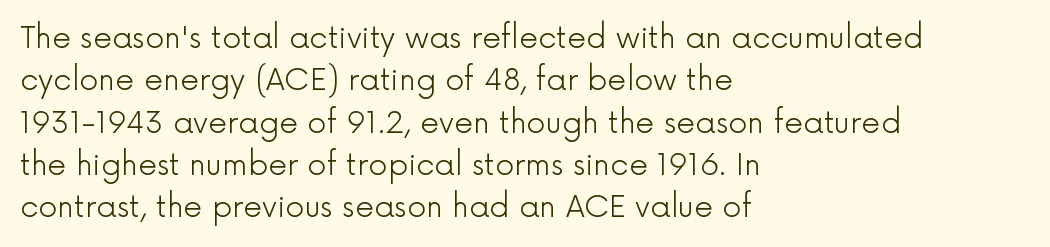
{"serif": "no", "italic": "no", "bold": "no", "weight": "light", "width": "normal", "x_height": "medium", "monospaced": "no", "underline": "no", "align": "left", "line_spacing": "normal", "line_spacing_ratio": 1.41, "letter_spacing": "normal", "letter_spacing_em": 0.0, "glyph_px": 30}
